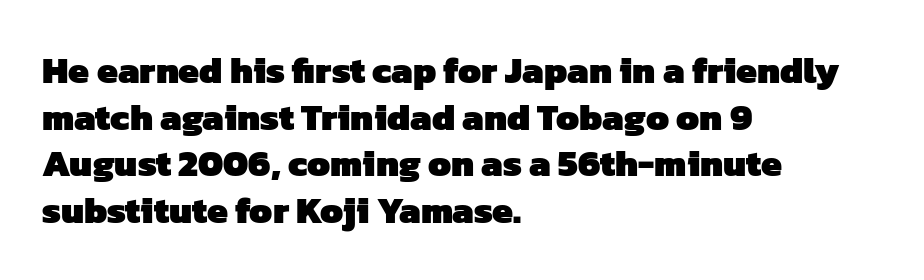
The image shows 37 px heavy sans-serif type; set left-aligned, normal line spacing (1.26x), normal letter spacing, not underlined; low stroke contrast and a medium x-height.
